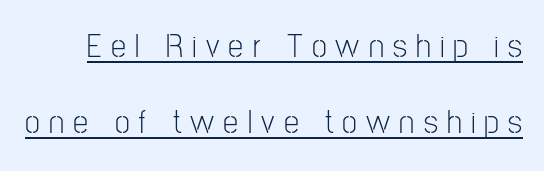
{"serif": "no", "italic": "no", "bold": "no", "weight": "light", "width": "condensed", "stroke_contrast": "low", "x_height": "medium", "monospaced": "no", "underline": "yes", "line_spacing": "loose", "line_spacing_ratio": 2.23, "letter_spacing": "wide", "letter_spacing_em": 0.27, "glyph_px": 34}
